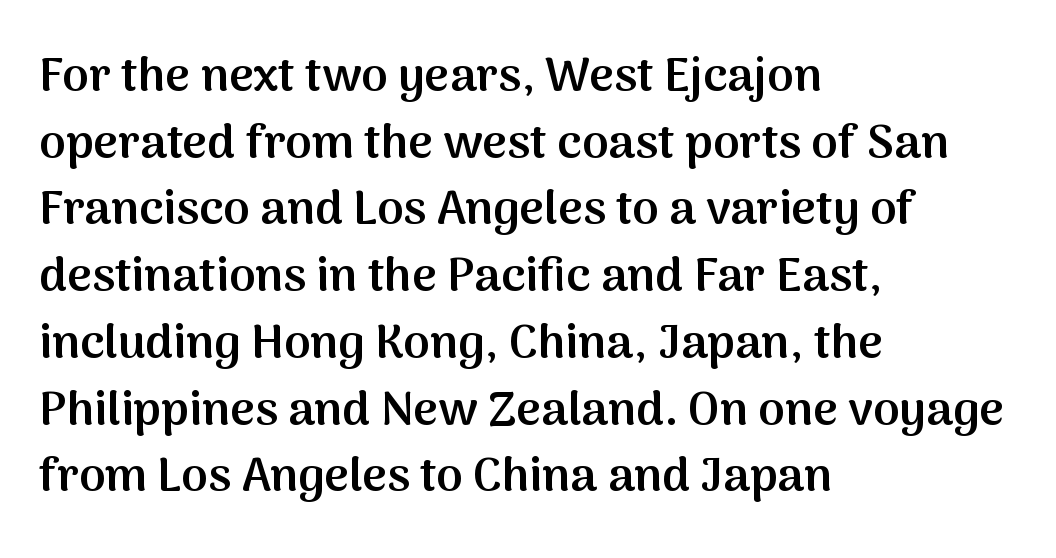
Just letters on the line, the space beneath them empty. Characters remain perfectly vertical along every line. Letterform terminals end flat and unadorned throughout the passage. A typesetter would call this zero additional tracking. The passage shown is typed in a proportional face where columns would drift.
